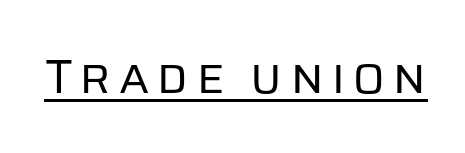
The letters look calm and open, with moderate or lighter stems. Ordinary non-slanted type is in use. The string is rendered with underlining switched on. Serif or sans? Sans — the stroke terminals are bare. Here the designer chose a conventional face with non-uniform glyph widths.
